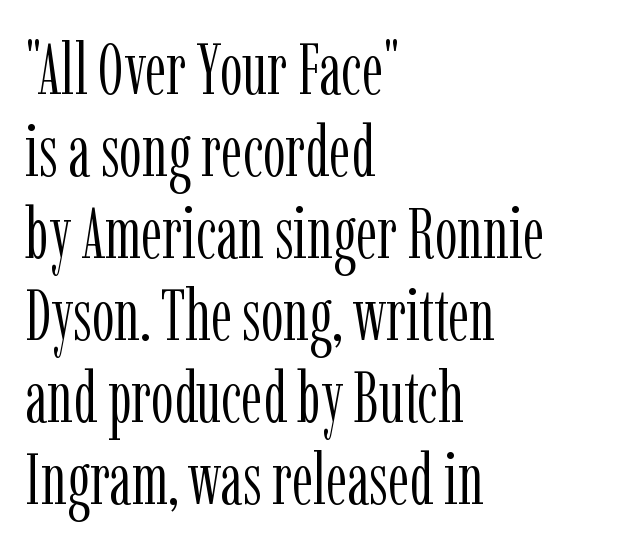
{"serif": "yes", "italic": "no", "bold": "no", "weight": "light", "width": "condensed", "stroke_contrast": "low", "x_height": "medium", "monospaced": "no", "underline": "no", "align": "left", "line_spacing": "tight", "line_spacing_ratio": 1.14, "letter_spacing": "normal", "letter_spacing_em": 0.0, "glyph_px": 72}
